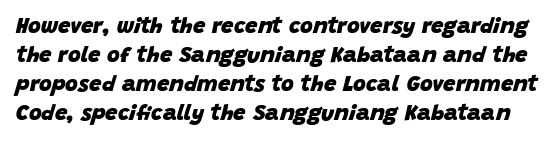
The image shows 22 px bold type, italic (leaning right); set normal line spacing (1.32x), normal letter spacing, not underlined.
